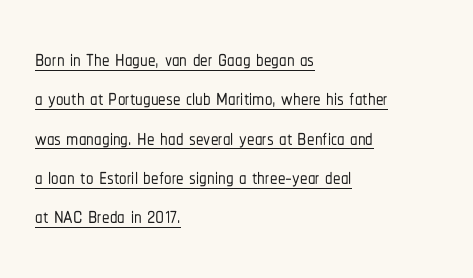
The image shows 30 px condensed sans-serif type, upright; set left-aligned, normal line spacing (1.31x), normal letter spacing, underlined; low stroke contrast and a medium x-height.
